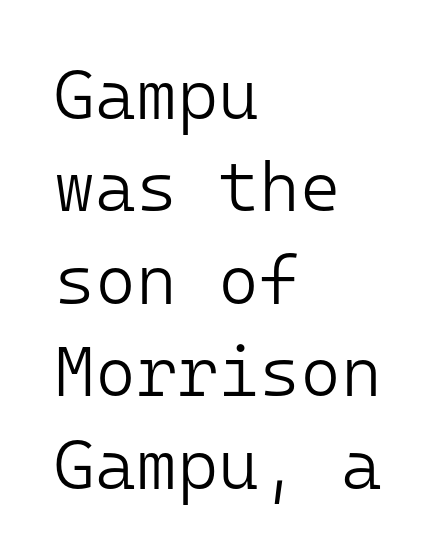
The image shows 70 px light sans-serif type, upright, monospaced; set left-aligned, normal line spacing (1.32x), normal letter spacing, not underlined; low stroke contrast and a medium x-height.
